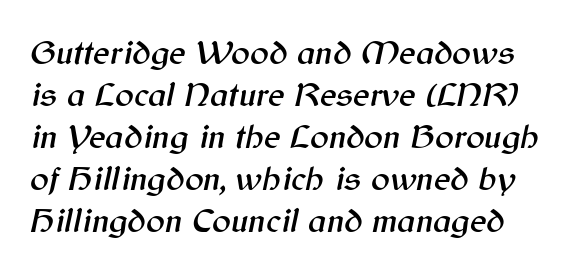
{"italic": "yes", "lean": "right", "slant_degrees": 12, "width": "normal", "stroke_contrast": "medium", "x_height": "medium", "monospaced": "no", "underline": "no", "line_spacing_ratio": 1.2, "letter_spacing": "normal", "letter_spacing_em": 0.0, "glyph_px": 35}
